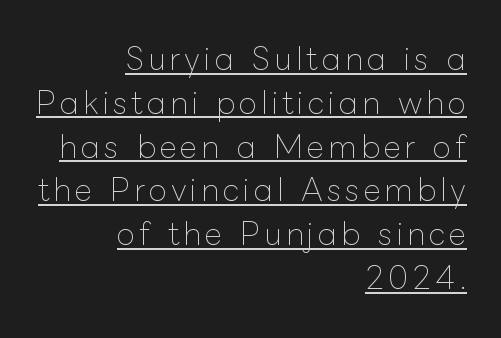
{"italic": "no", "bold": "no", "weight": "thin", "width": "normal", "stroke_contrast": "low", "x_height": "medium", "monospaced": "no", "underline": "yes", "align": "right", "line_spacing": "normal", "line_spacing_ratio": 1.46, "glyph_px": 30}
